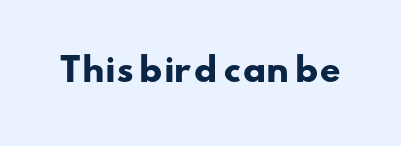
These words are printed bold, with thick strokes throughout. The tracking reads as untouched default to a designer's eye. Decoration check: the copy has no underline. Looks like regular typesetting: each glyph gets only the width it needs. Type style note: lacks serifs.
